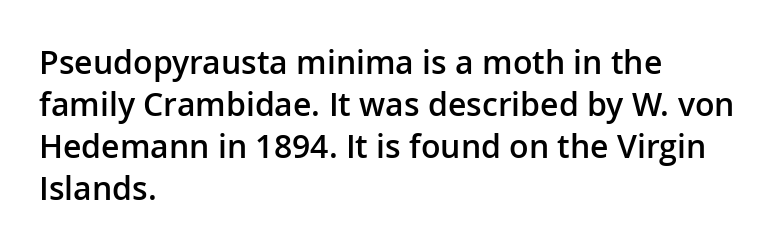
Underline: absent. Unlike italic type, these characters show no tilt at all. The passage shown has conventional tracking throughout. Is there much room between lines? A standard amount, neither cramped nor airy.
